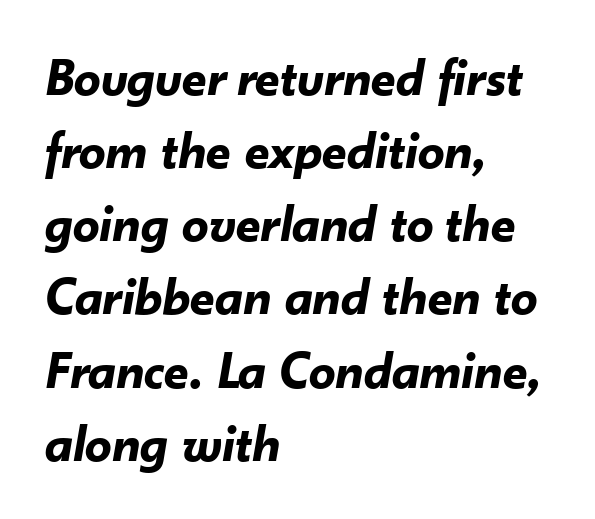
{"italic": "yes", "lean": "right", "slant_degrees": 10, "bold": "yes", "weight": "bold", "width": "normal", "stroke_contrast": "low", "x_height": "small", "monospaced": "no", "underline": "no", "align": "left", "line_spacing": "normal", "line_spacing_ratio": 1.38, "letter_spacing": "normal", "letter_spacing_em": 0.0, "glyph_px": 53}
